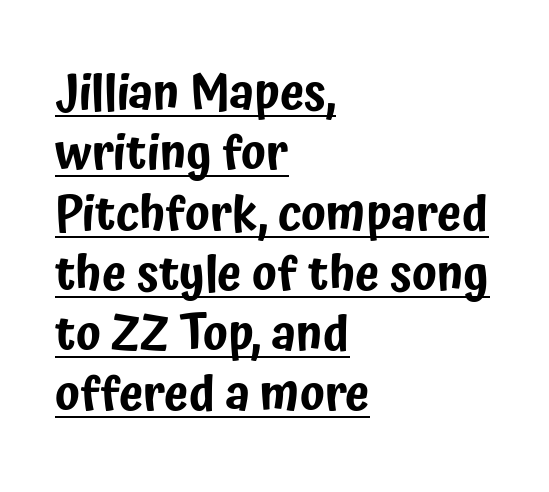
Q: Is the text italic (slanted)? A: No, it is upright.
Q: Is the typeface a serif or a sans-serif typeface? A: Sans-serif.
Q: Is the text underlined? A: Yes.
Q: How is the paragraph aligned? A: Left-aligned.
Q: Is the spacing between letters normal or unusually wide? A: Normal.
Q: Width (condensed, normal, or wide)? A: Condensed.
Q: Stroke contrast? A: Low.
Q: x-height? A: Medium.
Q: Monospaced? A: No.
